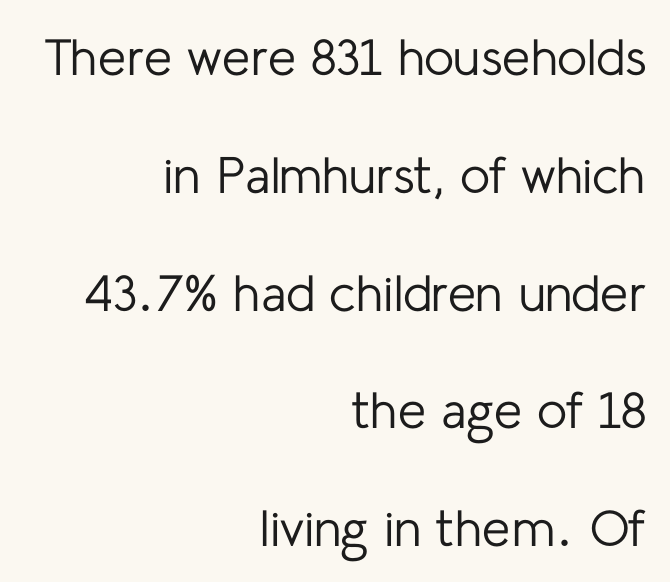
{"serif": "no", "italic": "no", "bold": "no", "weight": "regular", "width": "normal", "stroke_contrast": "low", "x_height": "medium", "monospaced": "no", "underline": "no", "align": "right", "line_spacing": "loose", "line_spacing_ratio": 2.31, "letter_spacing": "normal", "letter_spacing_em": 0.0, "glyph_px": 51}
